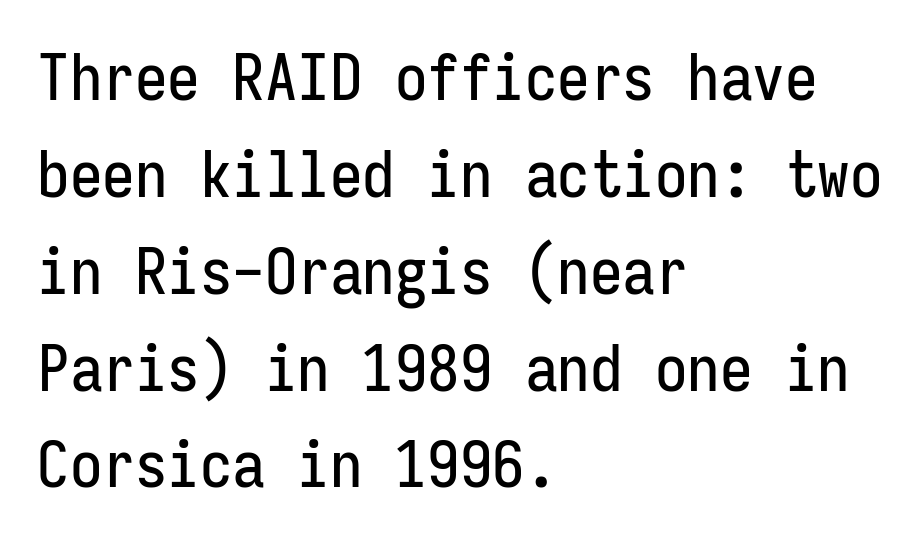
The image shows 65 px condensed sans-serif type, upright, monospaced; set left-aligned, normal line spacing (1.49x), normal letter spacing, not underlined; low stroke contrast and a medium x-height.
